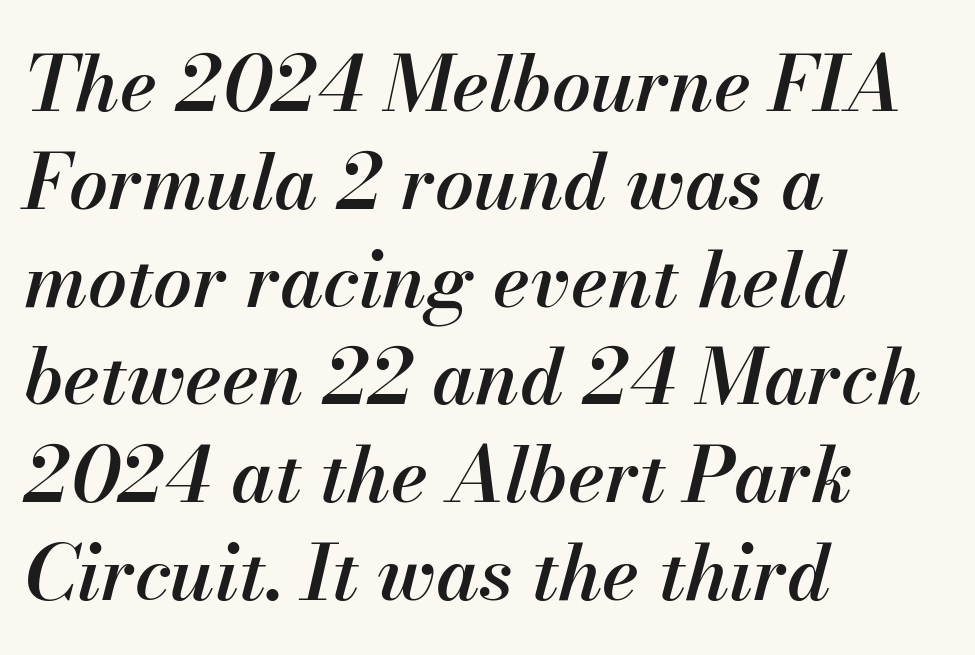
Q: Is the text bold? A: Semi-bold.
Q: Is the text italic (slanted)? A: Yes, it leans right by about 13 degrees.
Q: Is the text underlined? A: No.
Q: How is the paragraph aligned? A: Left-aligned.
Q: Is the spacing between letters normal or unusually wide? A: Normal.
Q: Is the spacing between lines tight, normal or loose? A: Normal.
Q: Width (condensed, normal, or wide)? A: Normal.
Q: Stroke contrast? A: Medium.
Q: x-height? A: Small.
Q: Monospaced? A: No.
